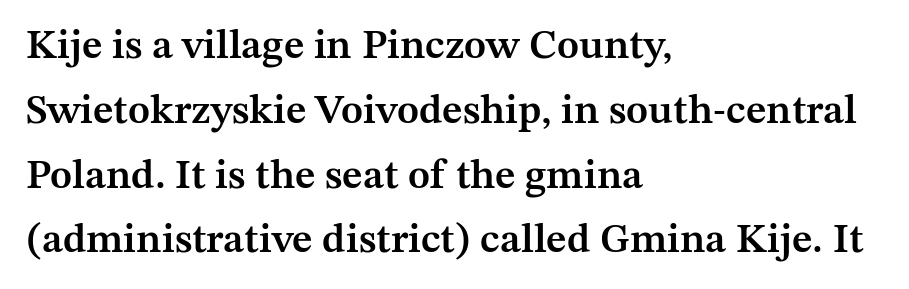
Honestly, the letter spacing is just normal — you wouldn't notice it. Set as a demibold, roughly 600 on the weight scale. This is serif lettering, the kind often seen in printed books. Which margin do the lines hug? The left one — the right edge is uneven.
